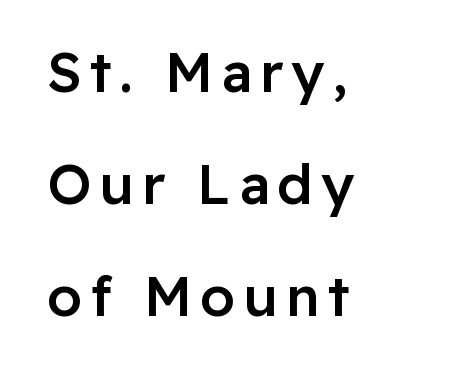
{"serif": "no", "italic": "no", "bold": "semi", "weight": "semibold", "width": "normal", "stroke_contrast": "low", "x_height": "medium", "monospaced": "no", "underline": "no", "align": "left", "line_spacing": "loose", "line_spacing_ratio": 2.0, "glyph_px": 56}
